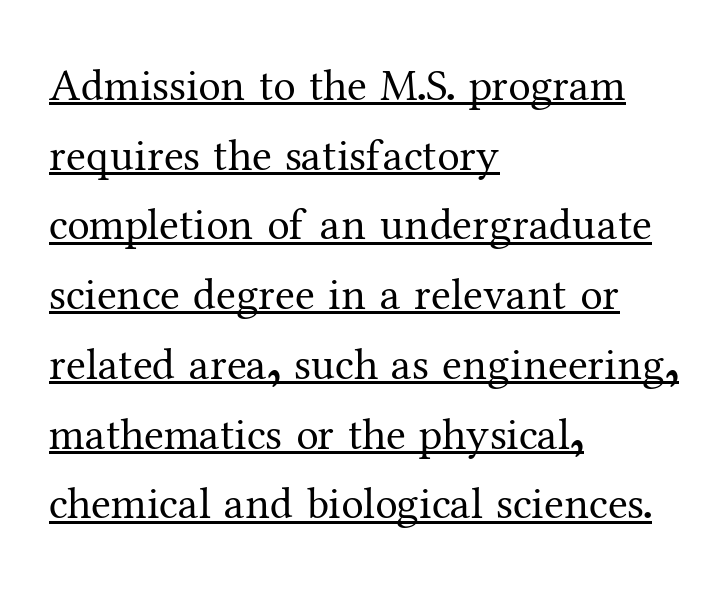
A typesetter would call this proportional, since set widths differ per character. Italic: no, the glyphs are upright roman. How would I describe the line gaps? Plain and ordinary. The font family rendered here belongs to the serif group. Does a line run under the words? Yes, clearly. Compared with a centered layout, this one pins lines to the left instead.
